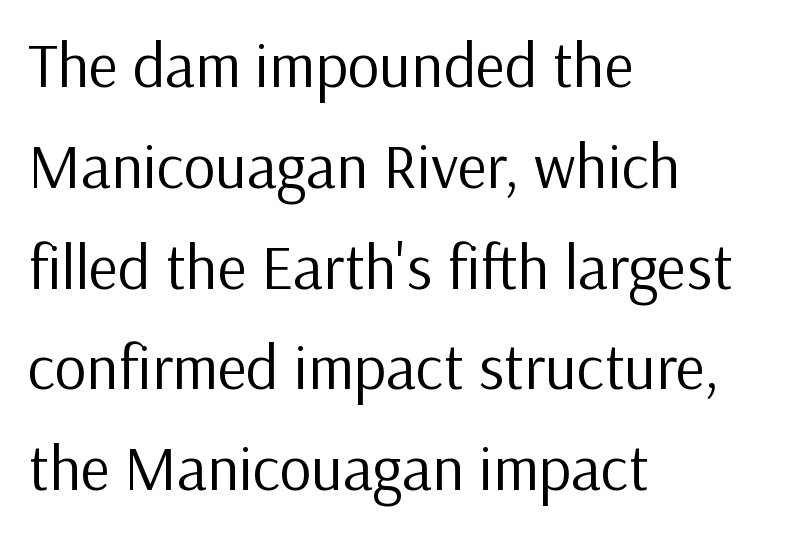
Q: Is the text bold? A: No.
Q: Is the text italic (slanted)? A: No, it is upright.
Q: Is the typeface a serif or a sans-serif typeface? A: Sans-serif.
Q: Is the text underlined? A: No.
Q: How is the paragraph aligned? A: Left-aligned.
Q: Is the spacing between letters normal or unusually wide? A: Normal.
Q: Is the spacing between lines tight, normal or loose? A: Normal.
Q: Width (condensed, normal, or wide)? A: Normal.
Q: Stroke contrast? A: Low.
Q: x-height? A: Medium.
Q: Monospaced? A: No.
